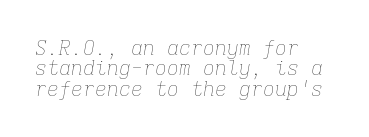
{"italic": "yes", "lean": "right", "slant_degrees": 9, "bold": "no", "underline": "no", "align": "left", "line_spacing": "tight", "line_spacing_ratio": 1.02, "letter_spacing": "normal", "letter_spacing_em": 0.0, "glyph_px": 20}
